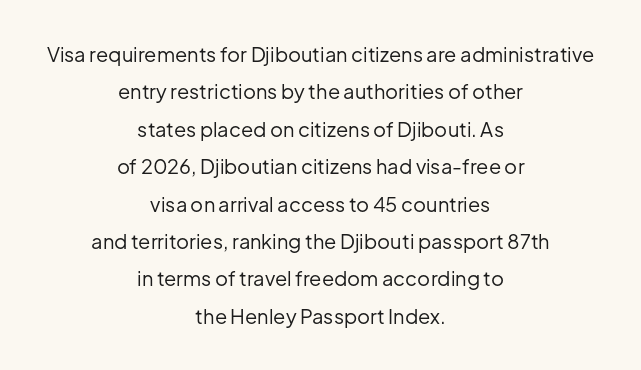
{"italic": "no", "bold": "no", "underline": "no", "align": "center", "line_spacing_ratio": 1.87, "letter_spacing": "normal", "letter_spacing_em": 0.0, "glyph_px": 20}
